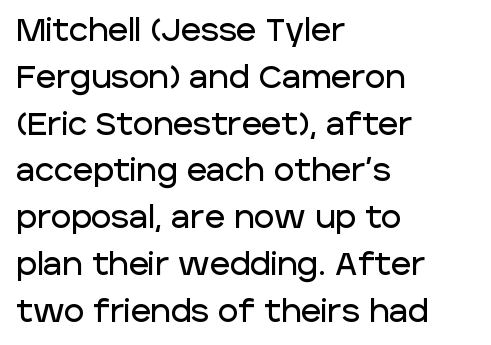
The image shows 31 px sans-serif type, upright; set left-aligned, normal line spacing (1.51x), normal letter spacing, not underlined; low stroke contrast and a large x-height.
